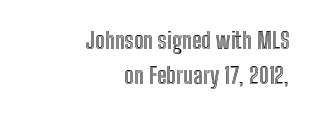
Tracking value appears to be zero — textbook default spacing. This sample is right-justified, so line beginnings fall wherever the words allow. The leading is moderate, giving the passage an even texture. The strip under each line holds only bare page. These lines were composed using upright roman letters.
